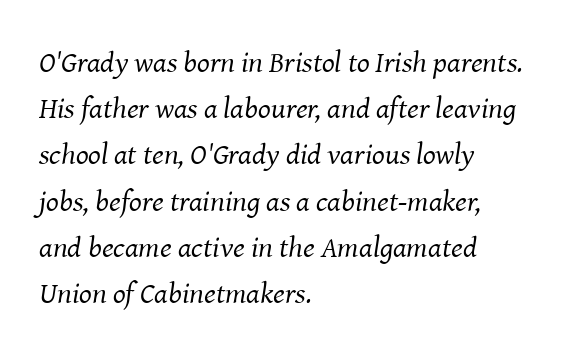
Q: Is the text bold? A: No.
Q: Is the text italic (slanted)? A: Yes, it leans right by about 8 degrees.
Q: Is the typeface a serif or a sans-serif typeface? A: Serif.
Q: Is the text underlined? A: No.
Q: How is the paragraph aligned? A: Left-aligned.
Q: Is the spacing between letters normal or unusually wide? A: Normal.
Q: Is the spacing between lines tight, normal or loose? A: Normal.
Q: Width (condensed, normal, or wide)? A: Normal.
Q: Stroke contrast? A: Medium.
Q: x-height? A: Medium.
Q: Monospaced? A: No.
